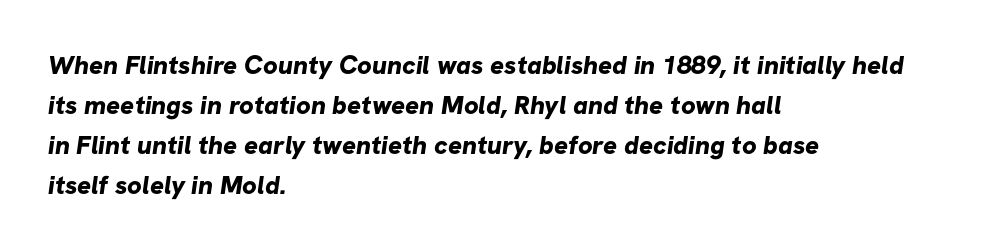
The image shows 26 px bold type; set left-aligned, normal line spacing (1.54x), normal letter spacing, not underlined.
